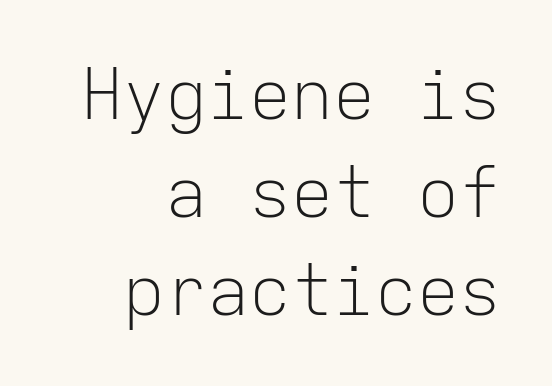
Q: Is the text bold? A: No.
Q: Is the text italic (slanted)? A: No, it is upright.
Q: Is the typeface a serif or a sans-serif typeface? A: Sans-serif.
Q: Is the text underlined? A: No.
Q: How is the paragraph aligned? A: Right-aligned.
Q: Is the spacing between letters normal or unusually wide? A: Normal.
Q: Is the spacing between lines tight, normal or loose? A: Normal.
Q: Width (condensed, normal, or wide)? A: Normal.
Q: Stroke contrast? A: Low.
Q: x-height? A: Medium.
Q: Monospaced? A: Yes.
